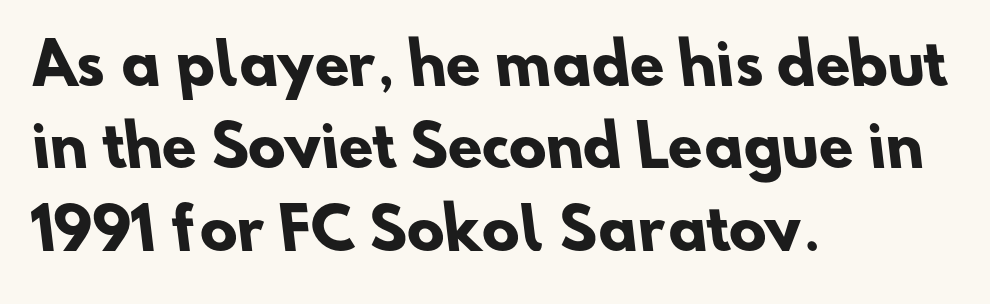
Q: Is the text bold? A: Yes.
Q: Is the typeface a serif or a sans-serif typeface? A: Sans-serif.
Q: Is the text underlined? A: No.
Q: How is the paragraph aligned? A: Left-aligned.
Q: Is the spacing between letters normal or unusually wide? A: Normal.
Q: Is the spacing between lines tight, normal or loose? A: Normal.
Q: Width (condensed, normal, or wide)? A: Normal.
Q: Stroke contrast? A: Low.
Q: x-height? A: Small.
Q: Monospaced? A: No.
